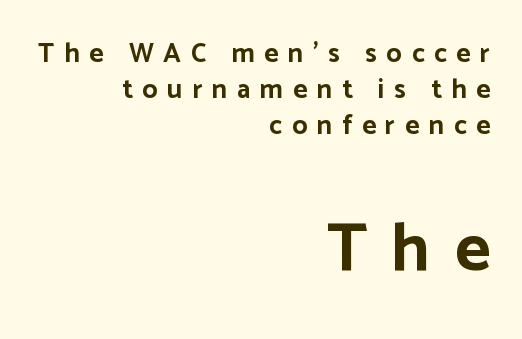
Typeset ragged left — the right edge is the straight one. Honestly, there is no underline to notice here at all. Set as a true bold cut, around the 700 mark. What stands out about the letter spacing? Its width — letters are far apart. Baseline-to-baseline distance is the conventional proportion of letter height.
